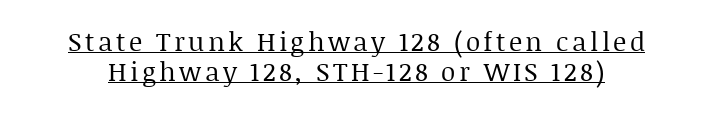
Posture: upright roman. The font is comparable to plain body text, perhaps lighter. The specimen includes a rule beneath the text block's lines.
